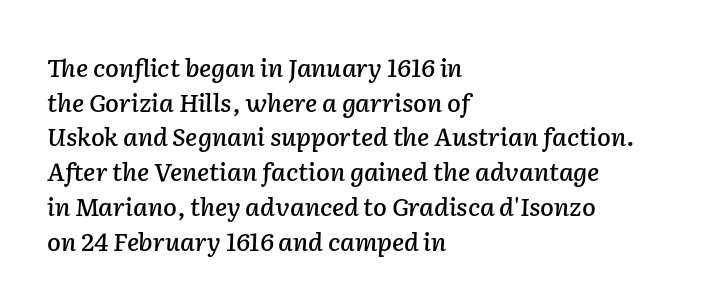
The image shows 25 px text type, italic (leaning right); set left-aligned, normal line spacing (1.39x), normal letter spacing, not underlined.
